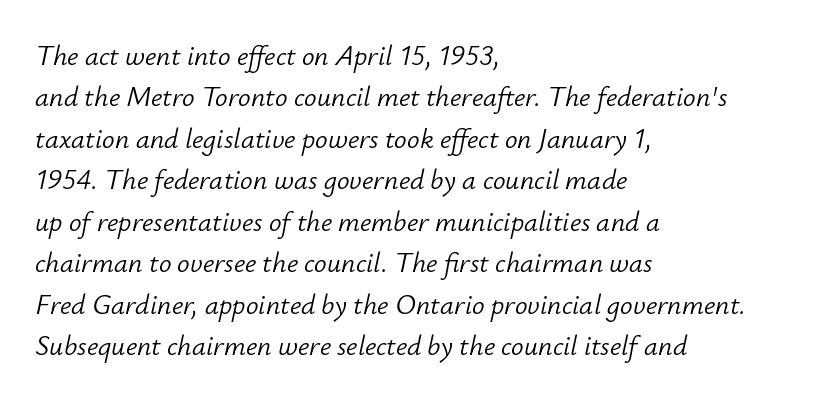
The tracking reads as untouched default to a designer's eye. The paragraph shown leans on its left margin. The area under the type is left untouched. Slant detected: the letters are inclined. Each letter keeps its own natural width here, so spacing adapts to shape.
